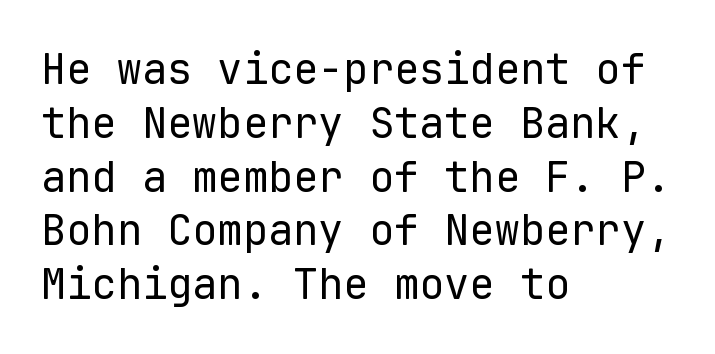
The lines are quadded left. In terms of leading, this rendering sits right in the middle. Does extra space separate the letters? No, they use regular spacing. Do the characters align in a grid? Yes, the font is monospaced. Weight class: somewhere from thin through regular.
